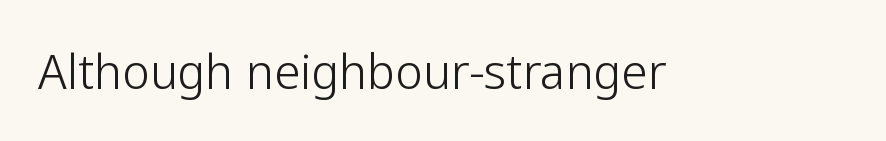
{"serif": "no", "italic": "no", "bold": "no", "weight": "light", "width": "normal", "stroke_contrast": "low", "x_height": "medium", "monospaced": "no", "underline": "no", "letter_spacing": "normal", "letter_spacing_em": 0.0, "glyph_px": 47}
